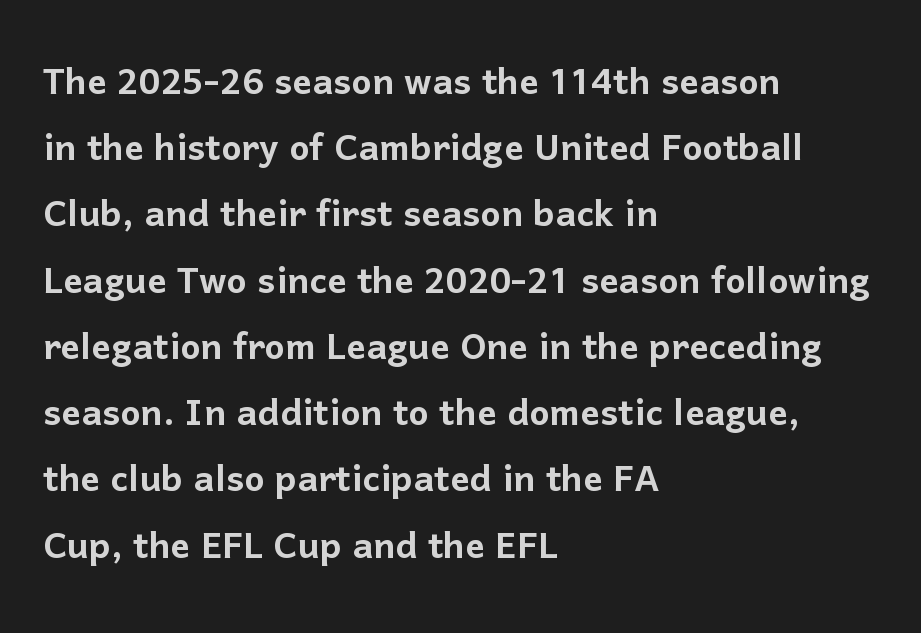
Q: Is the text italic (slanted)? A: No, it is upright.
Q: Is the typeface a serif or a sans-serif typeface? A: Sans-serif.
Q: Is the text underlined? A: No.
Q: How is the paragraph aligned? A: Left-aligned.
Q: Is the spacing between letters normal or unusually wide? A: Normal.
Q: Is the spacing between lines tight, normal or loose? A: Normal.
Q: Width (condensed, normal, or wide)? A: Normal.
Q: Stroke contrast? A: Low.
Q: x-height? A: Medium.
Q: Monospaced? A: No.
